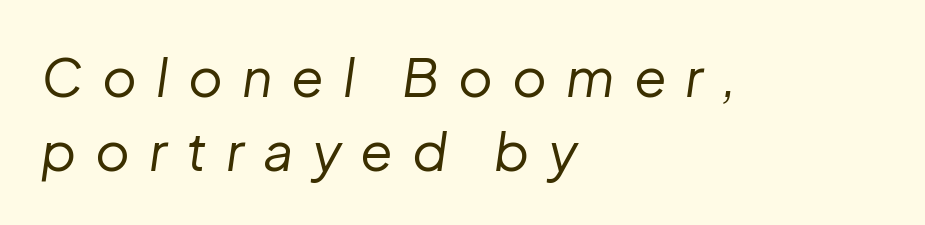
The image shows 53 px regular-weight type, italic (leaning right); set left-aligned, normal line spacing (1.4x), unusually wide letter spacing (+0.36 em), not underlined; low stroke contrast and a medium x-height.
